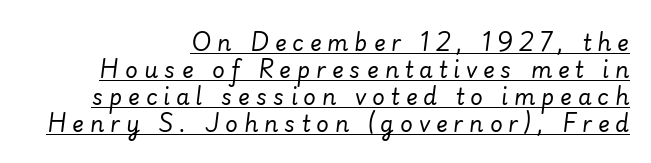
The image shows 22 px text type, italic (leaning right); set right-aligned, line spacing 1.22x, unusually wide letter spacing (+0.27 em), underlined.
